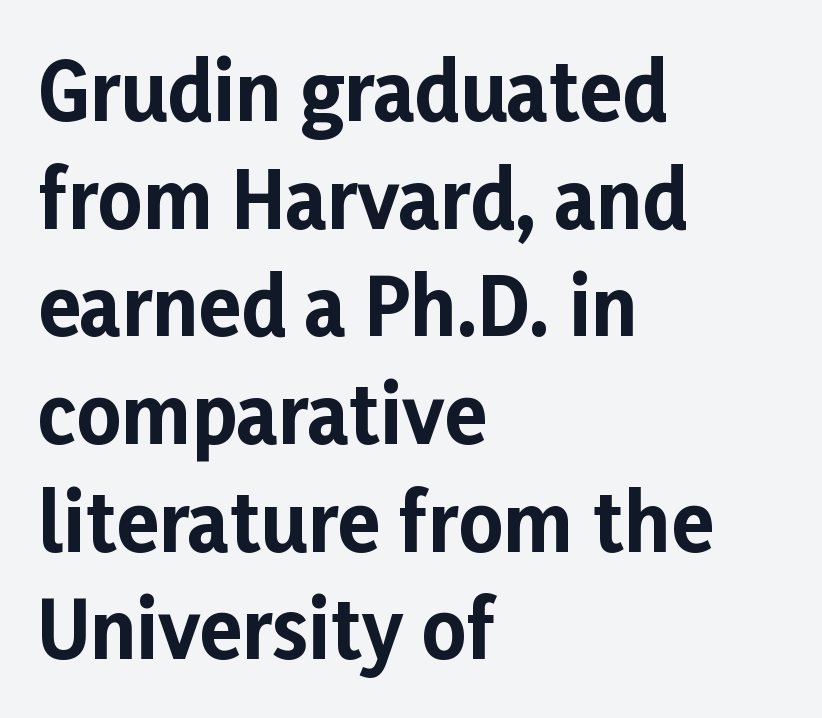
{"serif": "no", "italic": "no", "bold": "yes", "weight": "bold", "width": "normal", "stroke_contrast": "low", "x_height": "medium", "monospaced": "no", "underline": "no", "align": "left", "line_spacing": "normal", "line_spacing_ratio": 1.38, "letter_spacing": "normal", "letter_spacing_em": 0.0, "glyph_px": 78}
